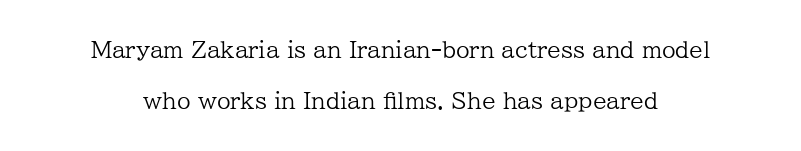
There is no visible air inserted between adjacent glyphs. Words float on clear page, feet unadorned. No italicization has been applied; the sample stays upright. No extra ink here — the face is not bold. The lines are spread far apart with generous leading.
